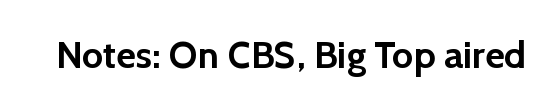
Q: Is the text bold? A: Yes.
Q: Is the text italic (slanted)? A: No, it is upright.
Q: Is the typeface a serif or a sans-serif typeface? A: Sans-serif.
Q: Is the text underlined? A: No.
Q: Is the spacing between letters normal or unusually wide? A: Normal.
Q: Width (condensed, normal, or wide)? A: Normal.
Q: x-height? A: Medium.
Q: Monospaced? A: No.
